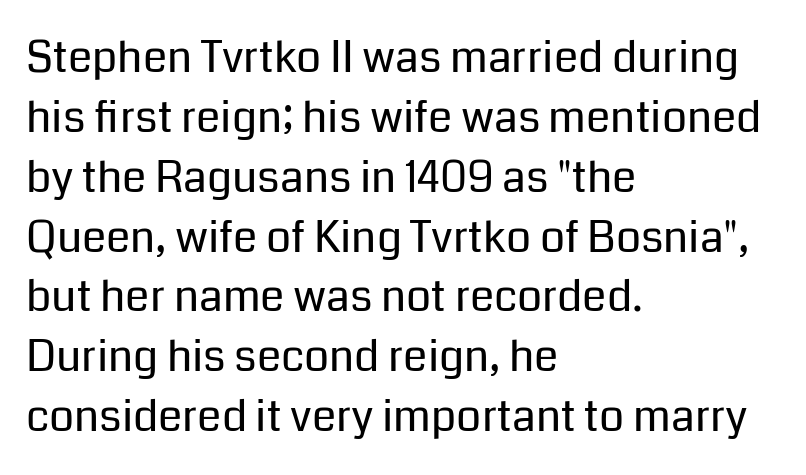
Q: Is the text bold? A: No.
Q: Is the text italic (slanted)? A: No, it is upright.
Q: Is the typeface a serif or a sans-serif typeface? A: Sans-serif.
Q: Is the text underlined? A: No.
Q: How is the paragraph aligned? A: Left-aligned.
Q: Is the spacing between letters normal or unusually wide? A: Normal.
Q: Is the spacing between lines tight, normal or loose? A: Normal.
Q: Width (condensed, normal, or wide)? A: Normal.
Q: Stroke contrast? A: Low.
Q: x-height? A: Medium.
Q: Monospaced? A: No.
